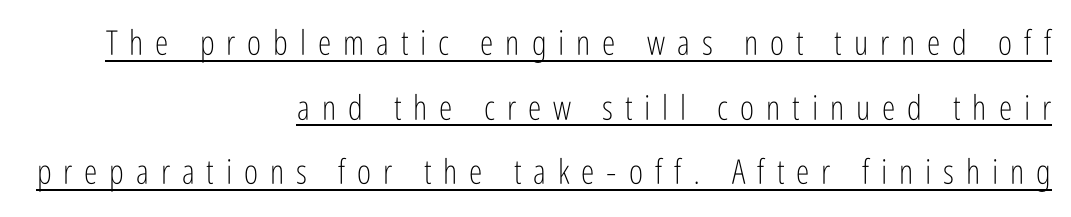
{"serif": "no", "italic": "no", "bold": "no", "weight": "light", "width": "condensed", "stroke_contrast": "low", "x_height": "medium", "monospaced": "no", "underline": "yes", "align": "right", "line_spacing": "loose", "line_spacing_ratio": 1.9, "letter_spacing": "wide", "letter_spacing_em": 0.35, "glyph_px": 34}
